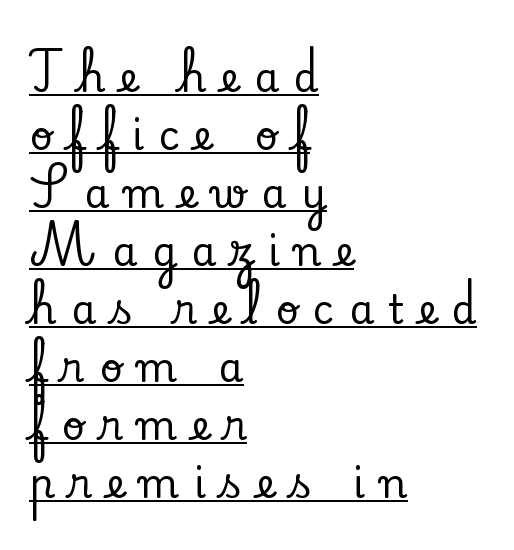
The letters are spread apart with noticeably loose tracking. The compositor pushed each line to the left boundary. Compared with typical paragraphs, the rows here are spaced about the same. A baseline rule has been typeset under these characters. Spacing verdict: proportional, widths tailored to each character. Every character sits straight up, as roman type does.
